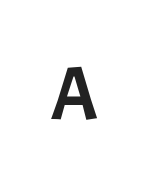
Q: Is the text italic (slanted)? A: No, it is upright.
Q: Is the typeface a serif or a sans-serif typeface? A: Sans-serif.
Q: Is the text underlined? A: No.
Q: Is the spacing between letters normal or unusually wide? A: Unusually wide.
Q: Width (condensed, normal, or wide)? A: Normal.
Q: Stroke contrast? A: Low.
Q: x-height? A: Medium.
Q: Monospaced? A: No.
